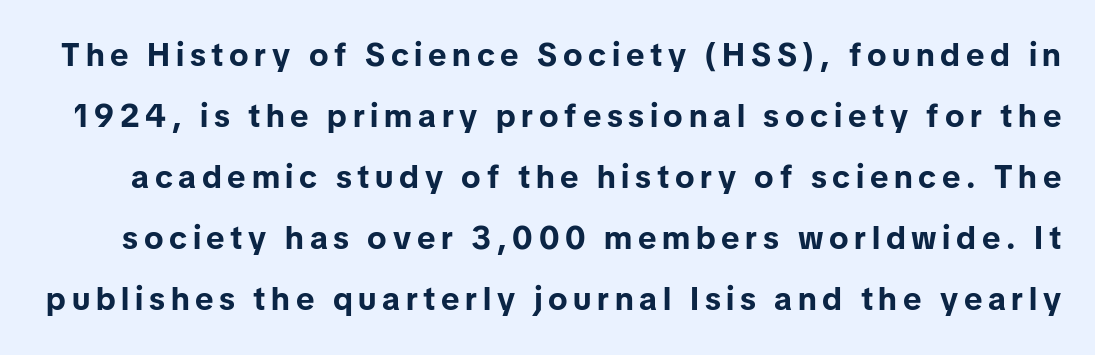
The image shows 32 px bold sans-serif type, upright; set loose line spacing (1.91x), not underlined; low stroke contrast and a medium x-height.
